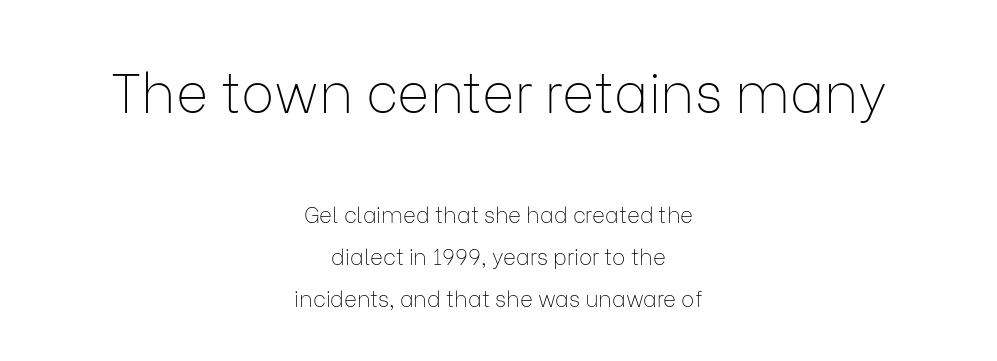
Q: Is the text bold? A: No.
Q: Is the text italic (slanted)? A: No, it is upright.
Q: Is the typeface a serif or a sans-serif typeface? A: Sans-serif.
Q: Is the text underlined? A: No.
Q: How is the paragraph aligned? A: Centered.
Q: Is the spacing between letters normal or unusually wide? A: Normal.
Q: Is the spacing between lines tight, normal or loose? A: Loose.
Q: Which block of text is set in a larger size, the first (top) or the second (bottom)? A: The first (top) one.
Q: Width (condensed, normal, or wide)? A: Normal.
Q: Stroke contrast? A: Low.
Q: x-height? A: Medium.
Q: Monospaced? A: No.
